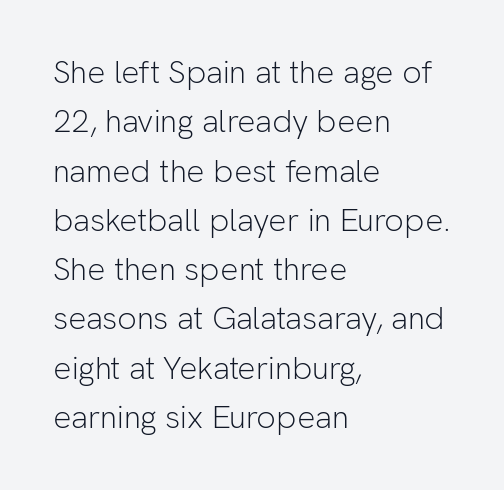
Q: Is the text bold? A: No.
Q: Is the text italic (slanted)? A: No, it is upright.
Q: Is the typeface a serif or a sans-serif typeface? A: Sans-serif.
Q: Is the text underlined? A: No.
Q: How is the paragraph aligned? A: Left-aligned.
Q: Is the spacing between letters normal or unusually wide? A: Normal.
Q: Is the spacing between lines tight, normal or loose? A: Normal.
Q: Width (condensed, normal, or wide)? A: Normal.
Q: Stroke contrast? A: Low.
Q: x-height? A: Medium.
Q: Monospaced? A: No.
